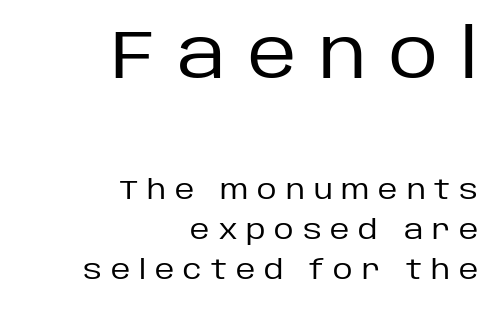
{"serif": "no", "italic": "no", "bold": "no", "weight": "regular", "width": "normal", "stroke_contrast": "low", "x_height": "large", "monospaced": "no", "underline": "no", "align": "right", "line_spacing": "normal", "line_spacing_ratio": 1.47, "letter_spacing": "wide", "letter_spacing_em": 0.33, "larger_block": "first", "size_ratio": 2.52, "glyph_px": 68}
